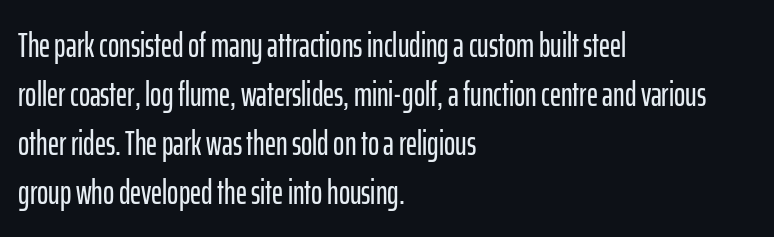
{"serif": "no", "italic": "no", "width": "condensed", "stroke_contrast": "low", "x_height": "medium", "monospaced": "no", "underline": "no", "align": "left", "line_spacing": "normal", "line_spacing_ratio": 1.44, "letter_spacing": "normal", "letter_spacing_em": 0.0, "glyph_px": 34}
